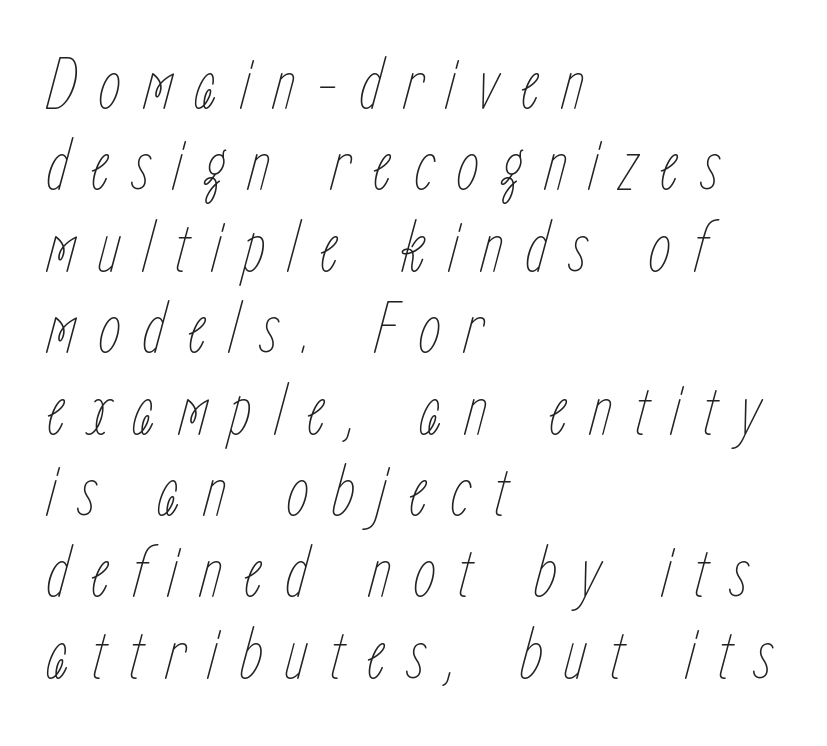
Q: Is the text bold? A: No.
Q: Is the text italic (slanted)? A: Yes, it leans right by about 15 degrees.
Q: Is the text underlined? A: No.
Q: How is the paragraph aligned? A: Left-aligned.
Q: Is the spacing between letters normal or unusually wide? A: Unusually wide.
Q: Is the spacing between lines tight, normal or loose? A: Tight.
Q: Width (condensed, normal, or wide)? A: Condensed.
Q: Stroke contrast? A: Low.
Q: x-height? A: Medium.
Q: Monospaced? A: No.
